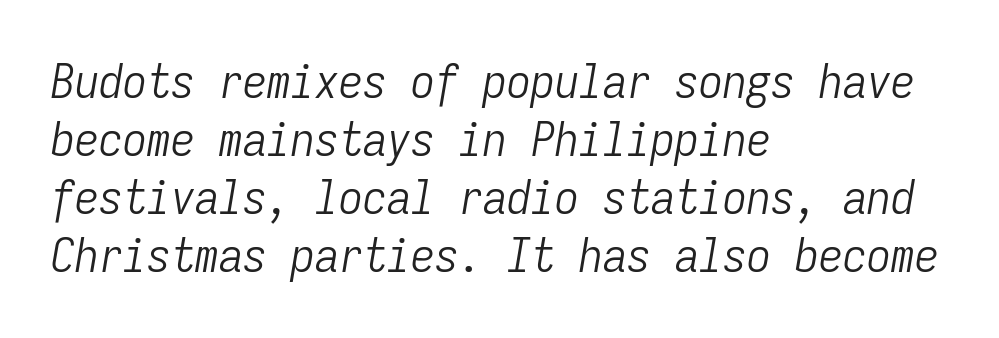
Q: Is the text bold? A: No.
Q: Is the text italic (slanted)? A: Yes, it leans right by about 9 degrees.
Q: Is the text underlined? A: No.
Q: How is the paragraph aligned? A: Left-aligned.
Q: Is the spacing between letters normal or unusually wide? A: Normal.
Q: Width (condensed, normal, or wide)? A: Condensed.
Q: Stroke contrast? A: Low.
Q: x-height? A: Medium.
Q: Monospaced? A: Yes.
